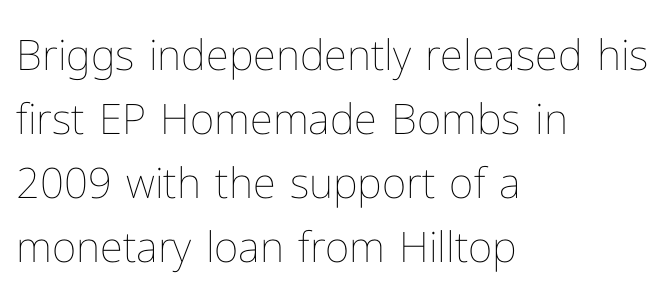
Q: Is the text bold? A: No.
Q: Is the text italic (slanted)? A: No, it is upright.
Q: Is the text underlined? A: No.
Q: How is the paragraph aligned? A: Left-aligned.
Q: Is the spacing between letters normal or unusually wide? A: Normal.
Q: Is the spacing between lines tight, normal or loose? A: Normal.
Q: Width (condensed, normal, or wide)? A: Normal.
Q: Stroke contrast? A: Low.
Q: x-height? A: Medium.
Q: Monospaced? A: No.
